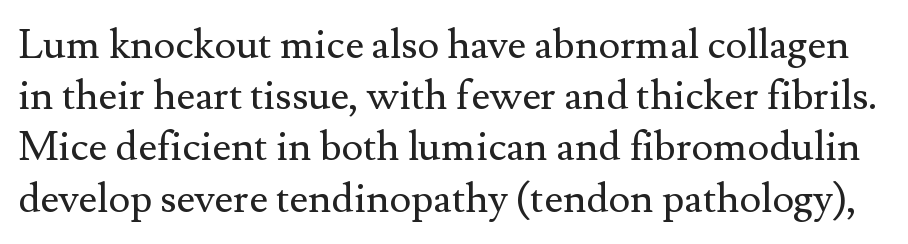
Q: Is the text bold? A: No.
Q: Is the text italic (slanted)? A: No, it is upright.
Q: Is the typeface a serif or a sans-serif typeface? A: Serif.
Q: Is the text underlined? A: No.
Q: Is the spacing between letters normal or unusually wide? A: Normal.
Q: Is the spacing between lines tight, normal or loose? A: Normal.
Q: Width (condensed, normal, or wide)? A: Normal.
Q: Stroke contrast? A: Medium.
Q: x-height? A: Small.
Q: Monospaced? A: No.
